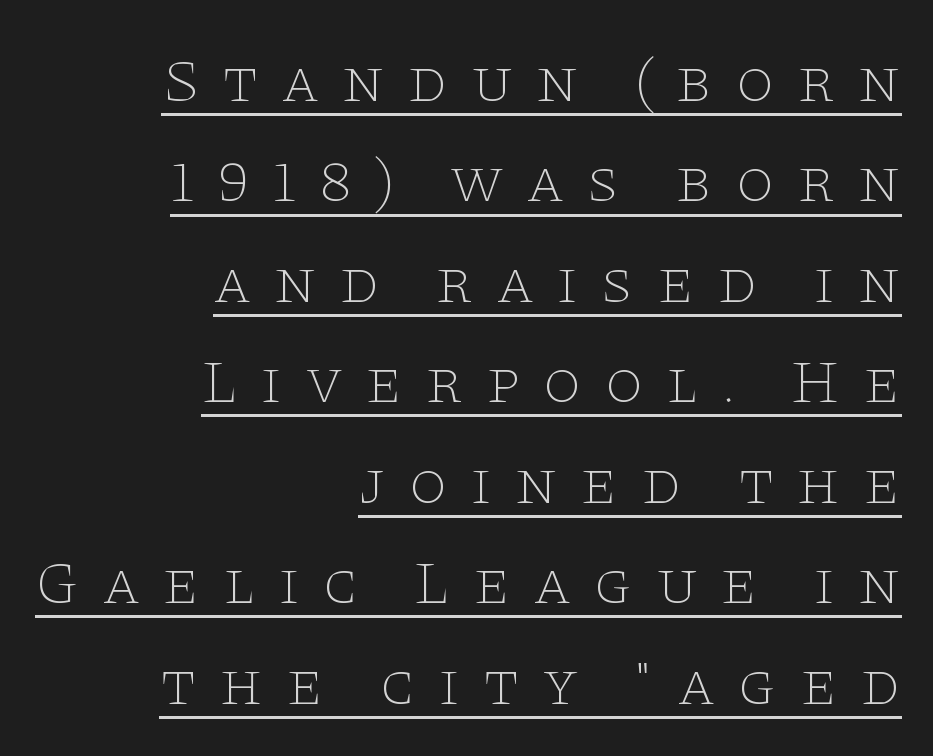
A normal amount of white space separates one row of letters from the next. You could only call the tracking loose — the letters float apart. Nope, not italic — everything's standing straight. Heaviness? Minimal to ordinary, like unemphasized prose.
